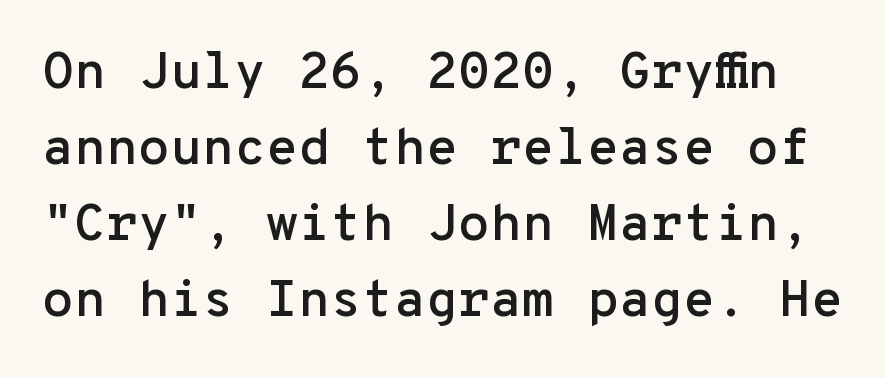
Classification — sans serif. Type without underlining. Every stem runs plumb, perpendicular to the baseline. These lines are rendered in a fixed-pitch font.
